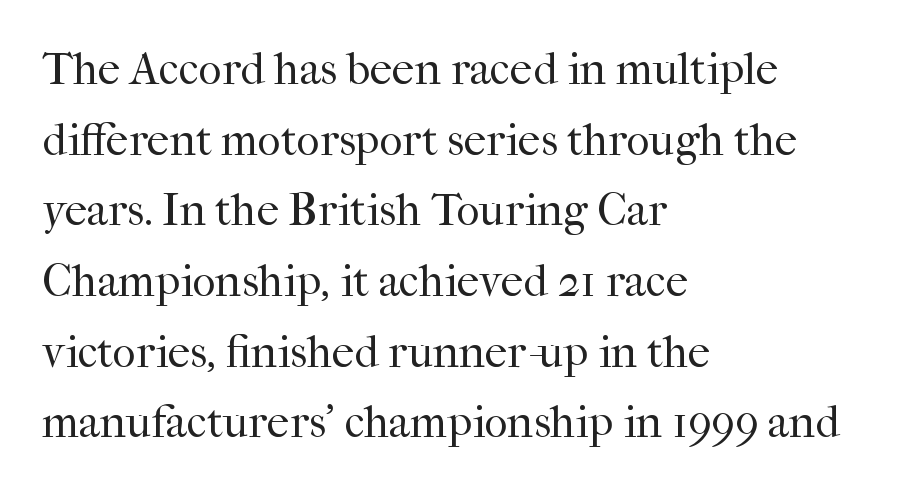
{"serif": "yes", "italic": "no", "bold": "no", "weight": "regular", "width": "normal", "stroke_contrast": "high", "x_height": "medium", "monospaced": "no", "underline": "no", "align": "left", "line_spacing": "normal", "line_spacing_ratio": 1.57, "letter_spacing": "normal", "letter_spacing_em": 0.0, "glyph_px": 45}
